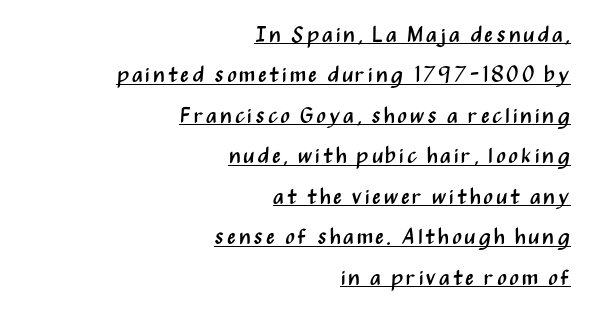
These glyphs show unthickened strokes, regular width or finer. The paragraph shown leans on its right margin. Nope, not italic — everything's standing straight. The passage shown is underscored from start to finish.
